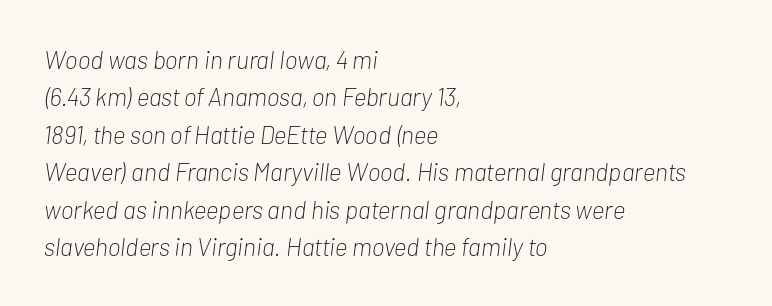
Nobody touched the tracking dial on this one. The font is comparable to plain body text, perhaps lighter. Quick note: interline space is typical. Descender tails drop into unmarked territory. An italicized treatment has been applied to the whole sample. The text block is weighted toward the left margin, trailing off unevenly rightward.
